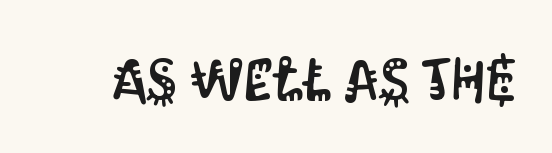
Q: Is the text italic (slanted)? A: No, it is upright.
Q: Is the typeface a serif or a sans-serif typeface? A: Sans-serif.
Q: Is the text underlined? A: No.
Q: Is the spacing between letters normal or unusually wide? A: Normal.
Q: Width (condensed, normal, or wide)? A: Condensed.
Q: Stroke contrast? A: Medium.
Q: x-height? A: Large.
Q: Monospaced? A: No.
